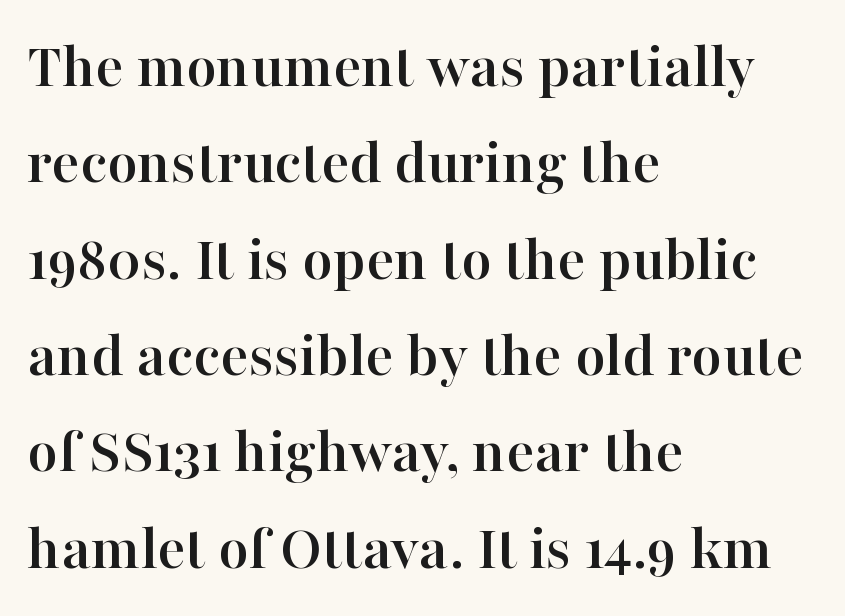
The image shows 66 px serif type, upright; set left-aligned, normal line spacing (1.46x), normal letter spacing, not underlined; high stroke contrast and a medium x-height.
